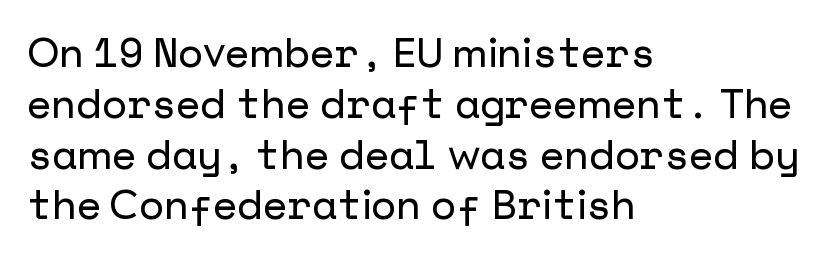
Unmarked baselines from the first word to the last. If you drew a ruler down the left edge, every line would touch it. The line-height multiplier appears to be the usual default. Serif or sans? Sans — the stroke terminals are bare. The letters stand upright; this is a roman face.
